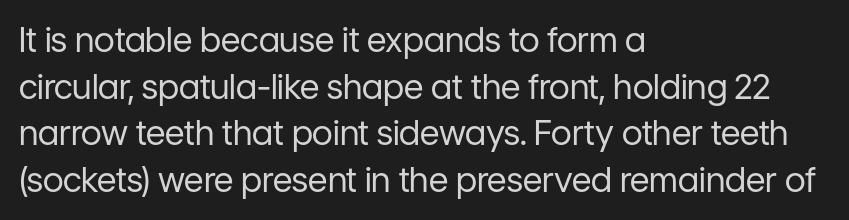
Q: Is the text bold? A: No.
Q: Is the text italic (slanted)? A: No, it is upright.
Q: Is the typeface a serif or a sans-serif typeface? A: Sans-serif.
Q: Is the text underlined? A: No.
Q: How is the paragraph aligned? A: Left-aligned.
Q: Is the spacing between letters normal or unusually wide? A: Normal.
Q: Is the spacing between lines tight, normal or loose? A: Normal.
Q: Width (condensed, normal, or wide)? A: Normal.
Q: Stroke contrast? A: Low.
Q: x-height? A: Medium.
Q: Monospaced? A: No.
